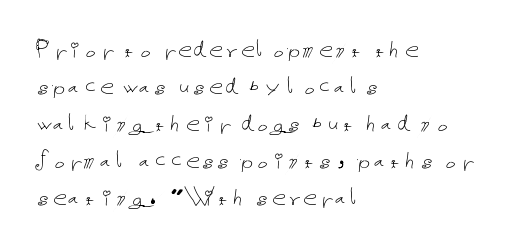
This sample is left-justified, so line endings fall wherever the words run out. The typography opts for an upright posture over an oblique one. Summary of weight: not heavy and not bold. The line texture is even and compact thanks to regular tracking.
